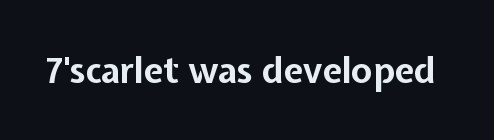
Tall strokes in this sample are plumb rather than angled. Varying glyph widths throughout — classic text-font behaviour. Default kerning and tracking; the words read as compact shapes. Its strokes are broad and dark, the hallmark of bold type. Quick note: underline off.
